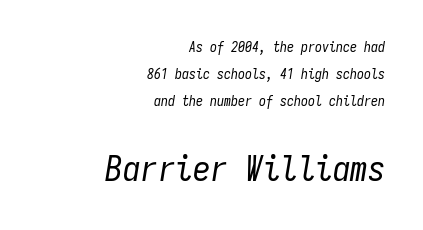
{"italic": "yes", "lean": "right", "slant_degrees": 9, "bold": "no", "weight": "regular", "width": "condensed", "stroke_contrast": "low", "x_height": "medium", "monospaced": "yes", "underline": "no", "align": "right", "line_spacing": "loose", "line_spacing_ratio": 1.94, "letter_spacing": "normal", "letter_spacing_em": 0.0, "larger_block": "second", "size_ratio": 2.5, "glyph_px": 35}
